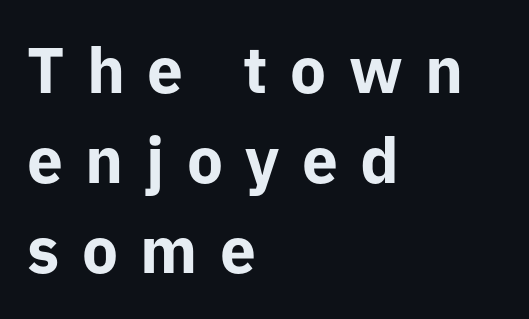
Q: Is the text bold? A: Yes.
Q: Is the text italic (slanted)? A: No, it is upright.
Q: Is the typeface a serif or a sans-serif typeface? A: Sans-serif.
Q: Is the text underlined? A: No.
Q: How is the paragraph aligned? A: Left-aligned.
Q: Is the spacing between letters normal or unusually wide? A: Unusually wide.
Q: Is the spacing between lines tight, normal or loose? A: Normal.
Q: Width (condensed, normal, or wide)? A: Normal.
Q: Stroke contrast? A: Low.
Q: x-height? A: Medium.
Q: Monospaced? A: No.
